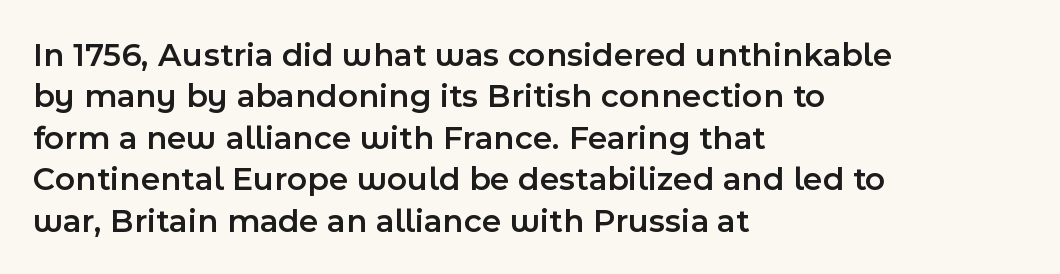
This rendering leaves character spacing at its baseline value. Note the varied advance widths — an 'i' is clearly narrower than an 'm'. Is this a sans? Yes — the strokes have no serifs. Every row of glyphs begins at an identical x-position on the left.
